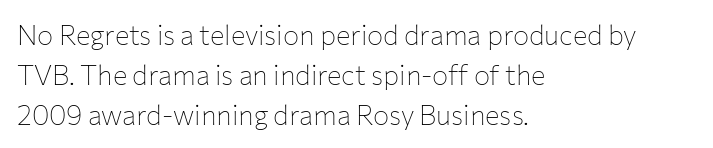
Italic: no, the glyphs are upright roman. Observe the ordinary spacing: letters are neighbours, not strangers. Line spacing here is normal. The zone under the glyphs is completely vacant. These lines stack with their left ends in a neat column.
